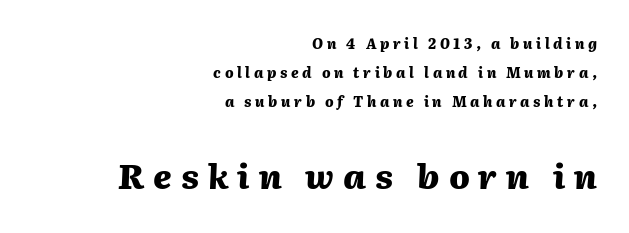
A typesetter would call this proportional, since set widths differ per character. Is the type bold? Yes — the strokes are clearly thick and heavy. The emphasis by scale lands on block number two, below. If you drew a line through each stem, it would be angled. Regarding leading, the lines here are spaced well apart.
